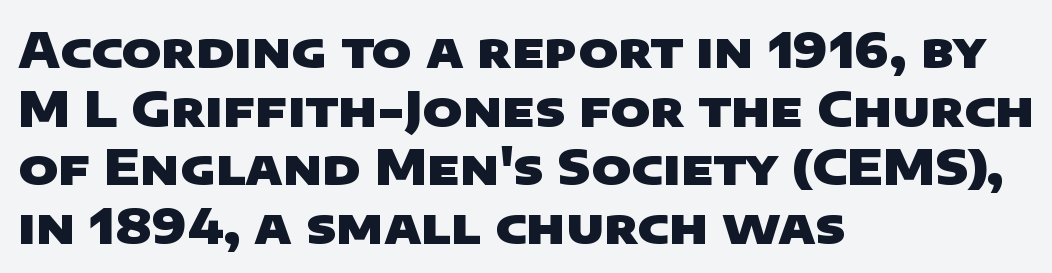
The face used here is rendered with its standard letterfit. A clean baseline with only descenders dipping below it. A typesetter would label this face a sans. Plenty of ink on the page — the face is bold. Proportional: the letters do not fall into vertical columns.
